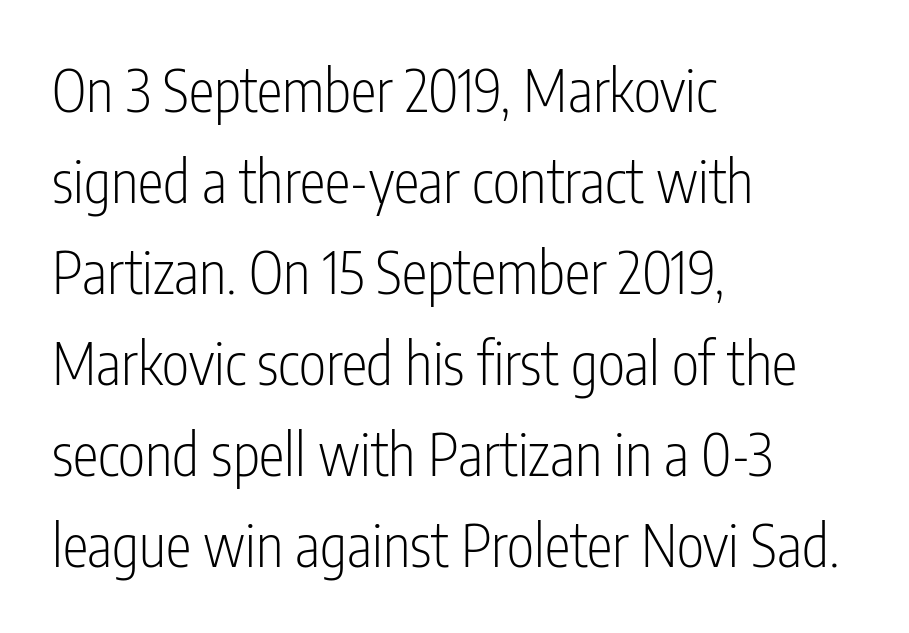
{"serif": "no", "italic": "no", "bold": "no", "weight": "light", "width": "condensed", "stroke_contrast": "low", "x_height": "medium", "monospaced": "no", "underline": "no", "align": "left", "line_spacing": "normal", "line_spacing_ratio": 1.57, "letter_spacing": "normal", "letter_spacing_em": 0.0, "glyph_px": 58}
